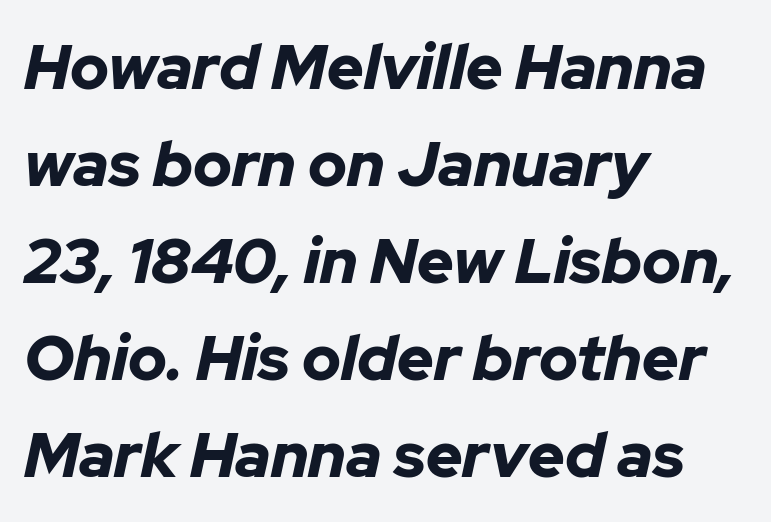
The image shows 63 px bold type, italic (leaning right); set left-aligned, normal line spacing (1.54x), normal letter spacing, not underlined; low stroke contrast and a medium x-height.
